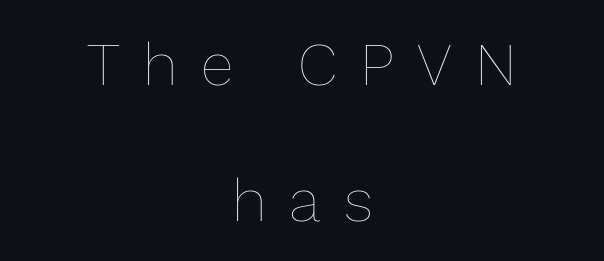
Bare-footed words on every line. Notice how the stems are strictly vertical — no italics here. Each letter keeps its own natural width here, so spacing adapts to shape. The gaps between neighbouring characters are conspicuously large.
